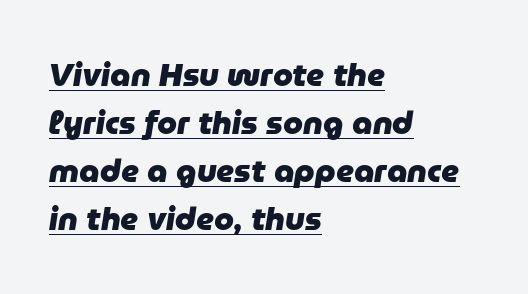
Caption: bold face, heavy strokes. There's an unmistakable incline to the writing here. Teacher's note: observe the even left margin — that is flush-left alignment. Here the glyphs are tracked normally, forming tight word shapes.
